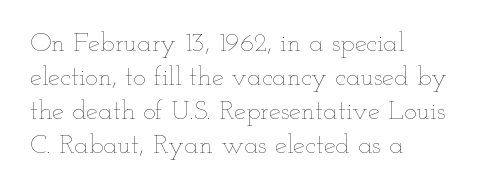
{"italic": "no", "bold": "no", "underline": "no", "align": "left", "line_spacing": "normal", "line_spacing_ratio": 1.26, "letter_spacing": "normal", "letter_spacing_em": 0.0, "glyph_px": 27}
